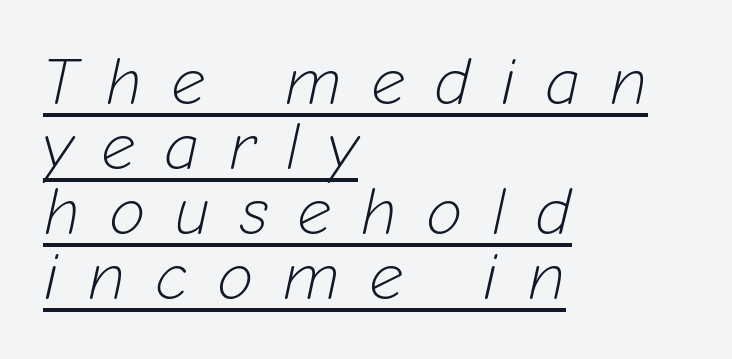
The image shows 67 px light type, italic (leaning right); set left-aligned, tight line spacing (0.97x), unusually wide letter spacing (+0.43 em), underlined; low stroke contrast and a medium x-height.
